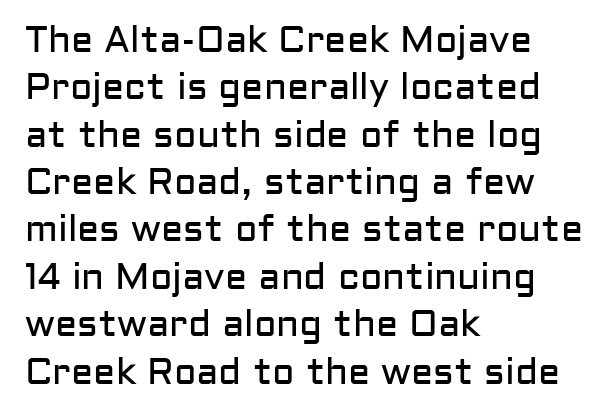
Q: Is the text bold? A: No.
Q: Is the text italic (slanted)? A: No, it is upright.
Q: Is the typeface a serif or a sans-serif typeface? A: Sans-serif.
Q: Is the text underlined? A: No.
Q: How is the paragraph aligned? A: Left-aligned.
Q: Is the spacing between letters normal or unusually wide? A: Normal.
Q: Is the spacing between lines tight, normal or loose? A: Normal.
Q: Width (condensed, normal, or wide)? A: Normal.
Q: Stroke contrast? A: Low.
Q: x-height? A: Medium.
Q: Monospaced? A: No.
